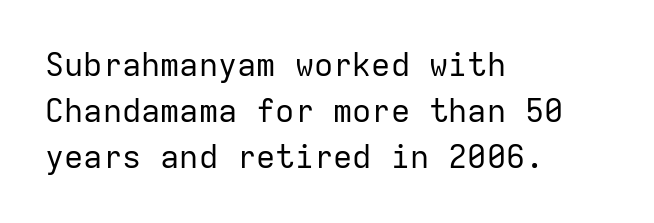
{"serif": "no", "italic": "no", "bold": "no", "weight": "regular", "width": "normal", "stroke_contrast": "low", "x_height": "medium", "monospaced": "yes", "underline": "no", "align": "left", "line_spacing": "normal", "line_spacing_ratio": 1.43, "letter_spacing": "normal", "letter_spacing_em": 0.0, "glyph_px": 32}
